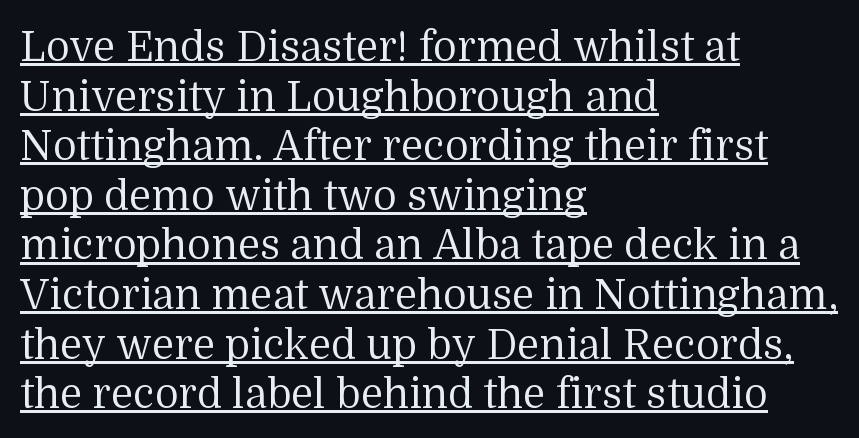
Q: Is the text bold? A: No.
Q: Is the text italic (slanted)? A: No, it is upright.
Q: Is the typeface a serif or a sans-serif typeface? A: Serif.
Q: Is the text underlined? A: Yes.
Q: How is the paragraph aligned? A: Left-aligned.
Q: Is the spacing between letters normal or unusually wide? A: Normal.
Q: Width (condensed, normal, or wide)? A: Normal.
Q: Stroke contrast? A: Medium.
Q: x-height? A: Medium.
Q: Monospaced? A: No.
